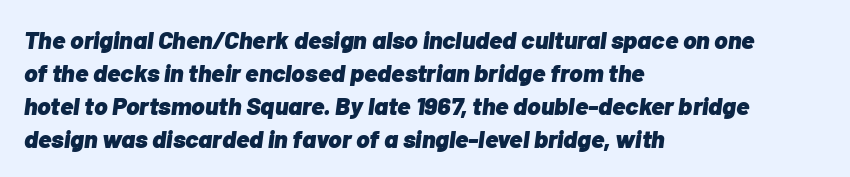
{"italic": "yes", "lean": "right", "slant_degrees": 7, "bold": "yes", "underline": "no", "align": "left", "line_spacing": "normal", "line_spacing_ratio": 1.32, "letter_spacing": "normal", "letter_spacing_em": 0.0, "glyph_px": 25}
